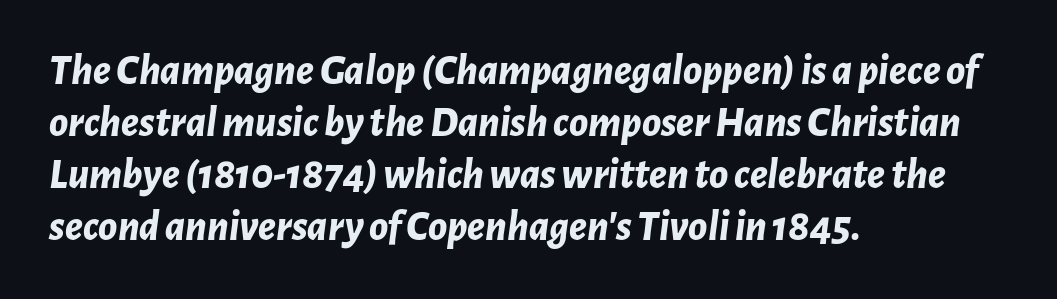
The image shows 43 px bold type, italic (leaning right); set left-aligned, line spacing 1.21x, normal letter spacing, not underlined; low stroke contrast and a medium x-height.
